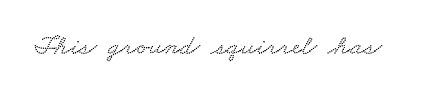
Q: Is the text underlined? A: No.
Q: Is the spacing between letters normal or unusually wide? A: Normal.
Q: Width (condensed, normal, or wide)? A: Wide.
Q: Stroke contrast? A: Low.
Q: x-height? A: Small.
Q: Monospaced? A: No.
